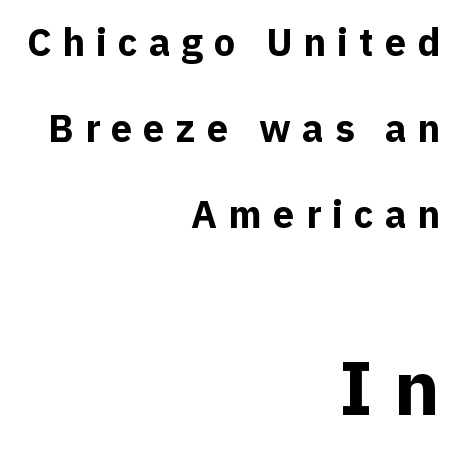
{"serif": "no", "italic": "no", "bold": "yes", "weight": "bold", "width": "normal", "x_height": "medium", "monospaced": "no", "underline": "no", "align": "right", "line_spacing": "loose", "line_spacing_ratio": 2.26, "letter_spacing": "wide", "letter_spacing_em": 0.29, "larger_block": "second", "size_ratio": 2.03, "glyph_px": 77}
